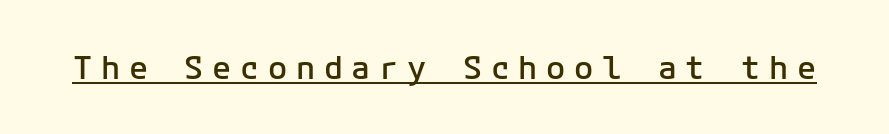
Q: Is the text bold? A: Semi-bold.
Q: Is the text italic (slanted)? A: No, it is upright.
Q: Is the typeface a serif or a sans-serif typeface? A: Sans-serif.
Q: Is the text underlined? A: Yes.
Q: Is the spacing between letters normal or unusually wide? A: Unusually wide.
Q: Width (condensed, normal, or wide)? A: Normal.
Q: Stroke contrast? A: Low.
Q: x-height? A: Medium.
Q: Monospaced? A: Yes.
